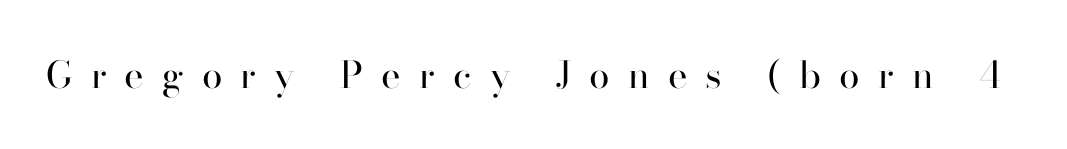
Q: Is the text bold? A: No.
Q: Is the text italic (slanted)? A: No, it is upright.
Q: Is the typeface a serif or a sans-serif typeface? A: Serif.
Q: Is the text underlined? A: No.
Q: Is the spacing between letters normal or unusually wide? A: Unusually wide.
Q: Width (condensed, normal, or wide)? A: Normal.
Q: Stroke contrast? A: High.
Q: x-height? A: Small.
Q: Monospaced? A: No.
